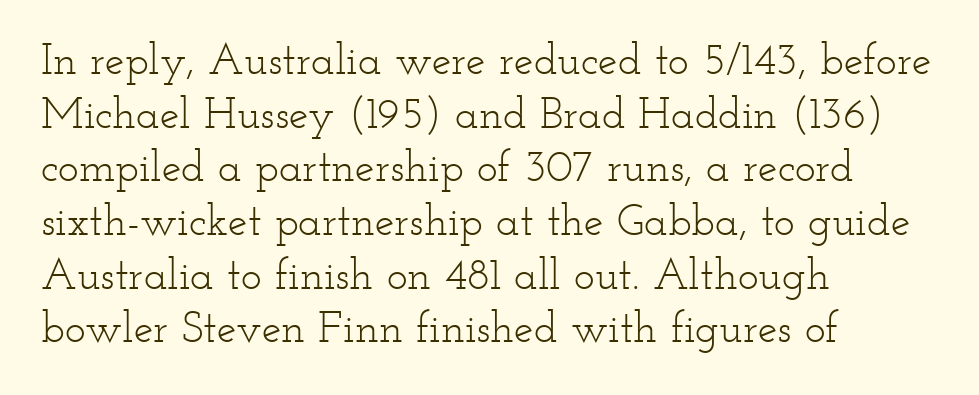
The image shows 44 px light, wide serif type, upright; set left-aligned, line spacing 1.22x, normal letter spacing, not underlined; low stroke contrast and a small x-height.
